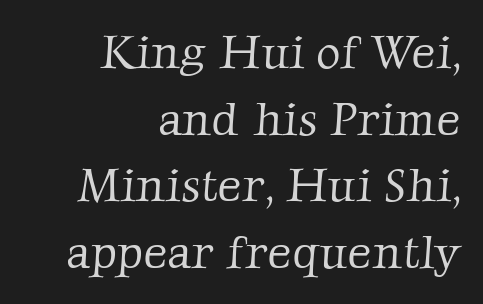
{"serif": "yes", "bold": "no", "weight": "light", "width": "normal", "stroke_contrast": "low", "x_height": "medium", "monospaced": "no", "underline": "no", "align": "right", "line_spacing": "normal", "line_spacing_ratio": 1.42, "letter_spacing": "normal", "letter_spacing_em": 0.0, "glyph_px": 47}
